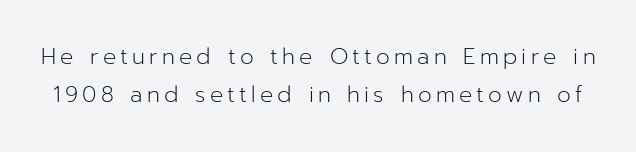
{"italic": "no", "bold": "no", "underline": "no", "line_spacing_ratio": 1.71, "glyph_px": 22}
